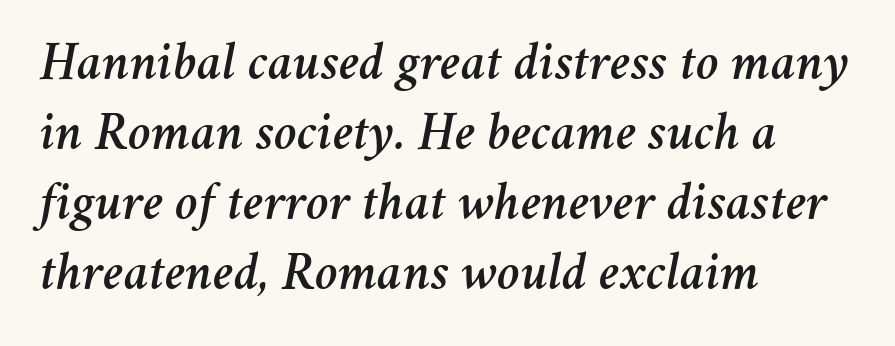
Q: Is the text italic (slanted)? A: Yes, it leans right by about 11 degrees.
Q: Is the text underlined? A: No.
Q: How is the paragraph aligned? A: Left-aligned.
Q: Is the spacing between letters normal or unusually wide? A: Normal.
Q: Is the spacing between lines tight, normal or loose? A: Normal.
Q: Width (condensed, normal, or wide)? A: Normal.
Q: Stroke contrast? A: Medium.
Q: x-height? A: Medium.
Q: Monospaced? A: No.
